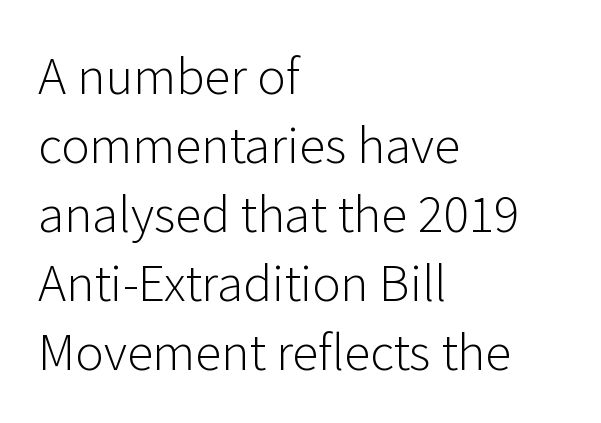
Each line starts at the same left margin while the right side varies. Do the characters align in a grid? No, the font is proportional. Honestly, the row spacing looks completely unremarkable. The letters stand upright; this is a roman face. Bare-footed words on every line. Compared with typical body copy, the letter spacing here is the same.
